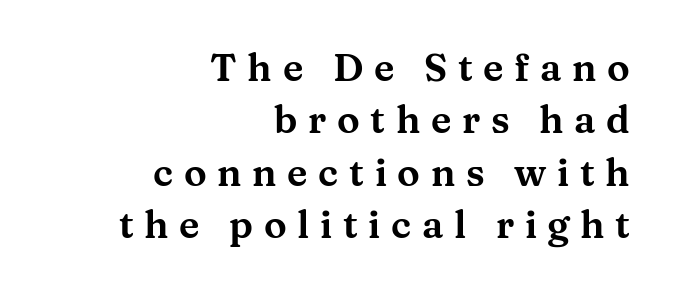
Q: Is the text italic (slanted)? A: No, it is upright.
Q: Is the typeface a serif or a sans-serif typeface? A: Serif.
Q: Is the text underlined? A: No.
Q: How is the paragraph aligned? A: Right-aligned.
Q: Is the spacing between letters normal or unusually wide? A: Unusually wide.
Q: Is the spacing between lines tight, normal or loose? A: Normal.
Q: Width (condensed, normal, or wide)? A: Wide.
Q: Stroke contrast? A: Medium.
Q: x-height? A: Medium.
Q: Monospaced? A: No.
